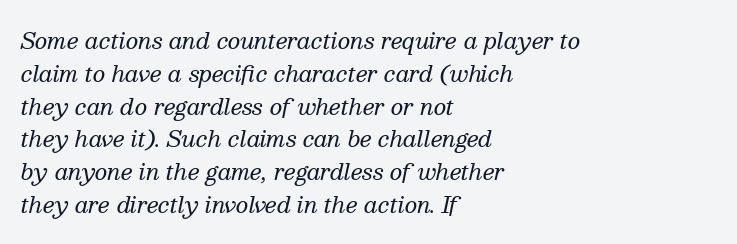
The image shows 22 px text type, italic (leaning right); set left-aligned, normal line spacing (1.49x), normal letter spacing, not underlined.
